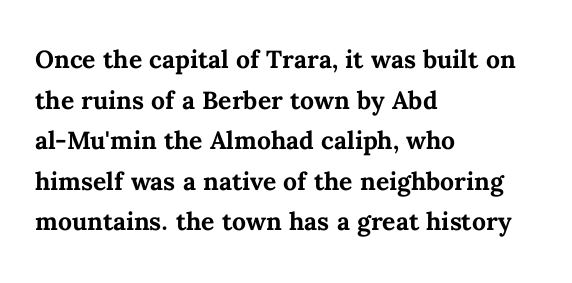
Note the varied advance widths — an 'i' is clearly narrower than an 'm'. The string is rendered with underlining switched off. Strong, thick strokes mark this as bold type. Reading down the block, your eye returns to a fixed left position each line. The letterforms sit shoulder to shoulder at normal distance.
